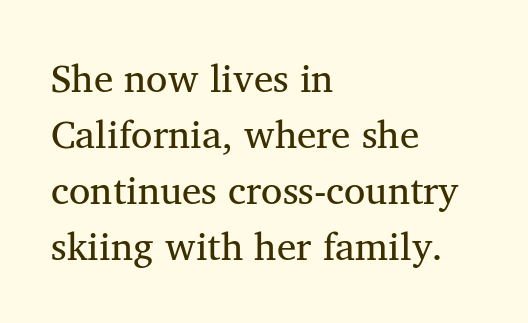
Q: Is the text bold? A: No.
Q: Is the text italic (slanted)? A: No, it is upright.
Q: Is the typeface a serif or a sans-serif typeface? A: Serif.
Q: Is the text underlined? A: No.
Q: How is the paragraph aligned? A: Left-aligned.
Q: Is the spacing between letters normal or unusually wide? A: Normal.
Q: Is the spacing between lines tight, normal or loose? A: Normal.
Q: Width (condensed, normal, or wide)? A: Normal.
Q: Stroke contrast? A: Medium.
Q: x-height? A: Medium.
Q: Monospaced? A: No.
